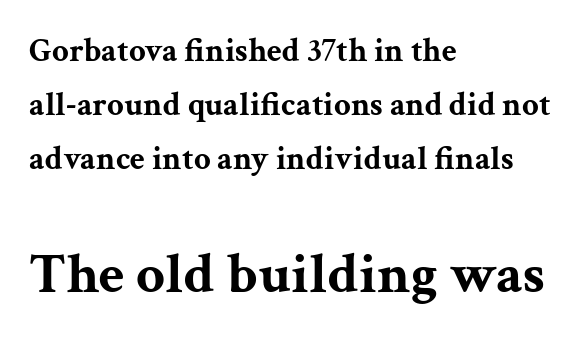
The image shows 57 px bold, wide serif type, upright; set left-aligned, normal line spacing (1.64x), normal letter spacing, not underlined; the second (bottom) block is 1.73x larger; medium stroke contrast and a medium x-height.
